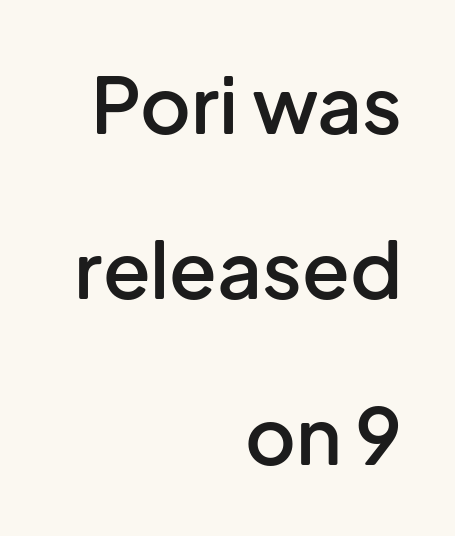
The image shows 78 px semibold sans-serif type, upright; set right-aligned, loose line spacing (2.12x), normal letter spacing, not underlined; low stroke contrast and a medium x-height.
